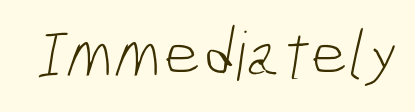
The image shows 67 px light, condensed sans-serif type; set normal letter spacing, not underlined; low stroke contrast and a medium x-height.
